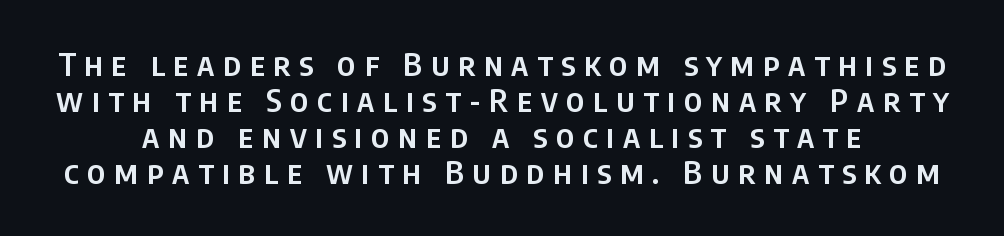
This sample uses expanded letter spacing, leaving extra air between glyphs. No feet cap the strokes, marking this as sans-serif type. Proportional: the letters do not fall into vertical columns. The block of text is dense from top to bottom, with scant space between rows.
